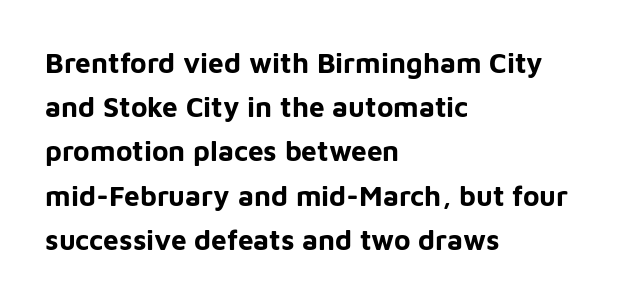
Q: Is the text bold? A: Yes.
Q: Is the text italic (slanted)? A: No, it is upright.
Q: Is the typeface a serif or a sans-serif typeface? A: Sans-serif.
Q: Is the text underlined? A: No.
Q: How is the paragraph aligned? A: Left-aligned.
Q: Is the spacing between letters normal or unusually wide? A: Normal.
Q: Is the spacing between lines tight, normal or loose? A: Normal.
Q: Width (condensed, normal, or wide)? A: Normal.
Q: Stroke contrast? A: Low.
Q: x-height? A: Medium.
Q: Monospaced? A: No.
